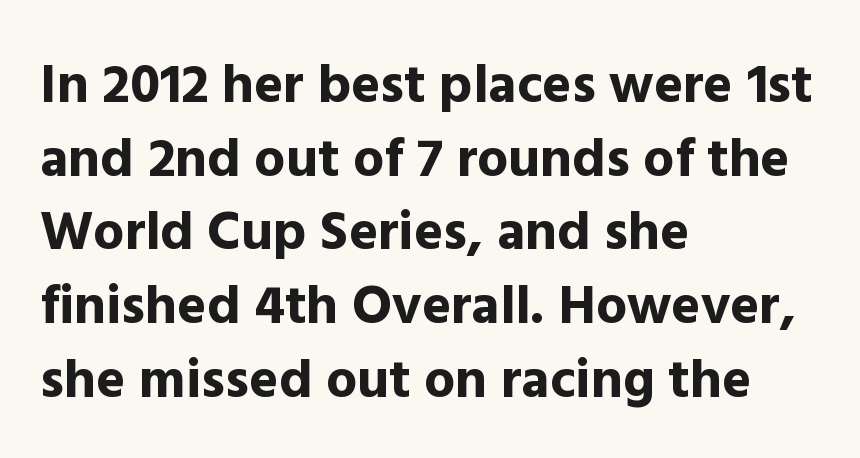
The image shows 55 px bold sans-serif type, upright; set left-aligned, normal line spacing (1.34x), normal letter spacing, not underlined; a medium x-height.
